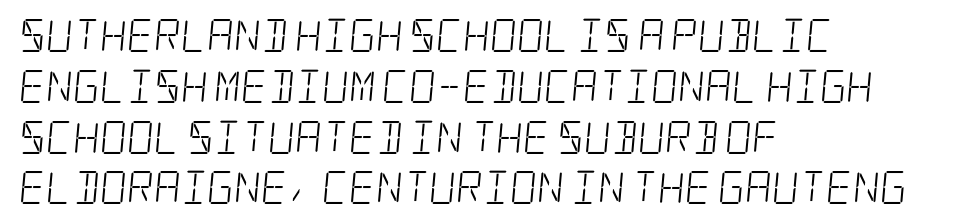
Is there much room between lines? A standard amount, neither cramped nor airy. Reading down the block, your eye returns to a fixed left position each line. Lines of text with bare space underneath. Weight: regular or lighter. The type family on display is of the serif kind.
